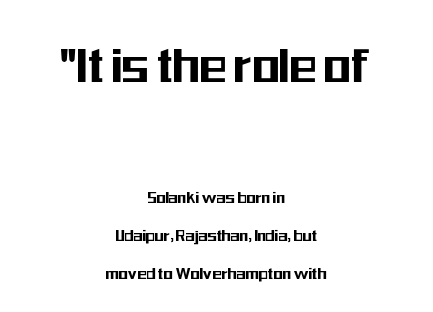
The image shows 56 px condensed sans-serif type, upright; set centered, loose line spacing (1.99x), normal letter spacing, not underlined; the first (top) block is 2.95x larger; medium stroke contrast and a medium x-height.
